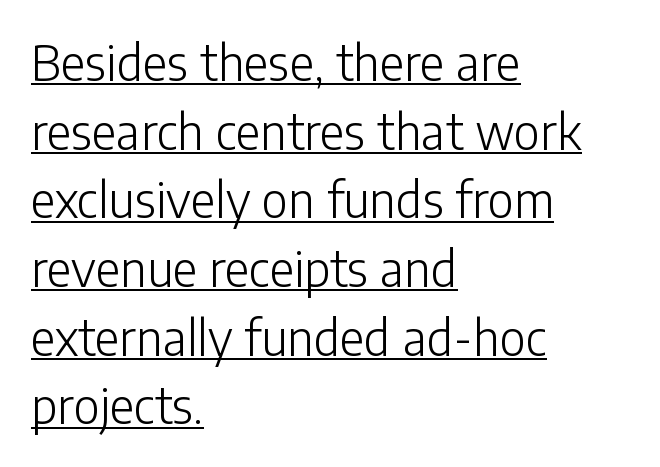
{"serif": "no", "italic": "no", "bold": "no", "weight": "light", "width": "normal", "stroke_contrast": "low", "x_height": "medium", "monospaced": "no", "underline": "yes", "align": "left", "line_spacing": "normal", "line_spacing_ratio": 1.43, "letter_spacing": "normal", "letter_spacing_em": 0.0, "glyph_px": 48}
